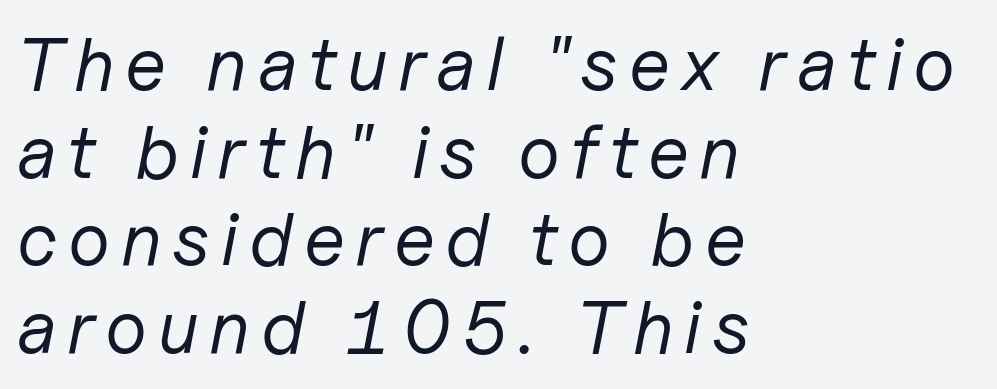
{"italic": "yes", "lean": "right", "slant_degrees": 11, "bold": "no", "weight": "regular", "width": "normal", "stroke_contrast": "low", "x_height": "medium", "monospaced": "no", "underline": "no", "align": "left", "line_spacing_ratio": 1.17, "glyph_px": 75}
